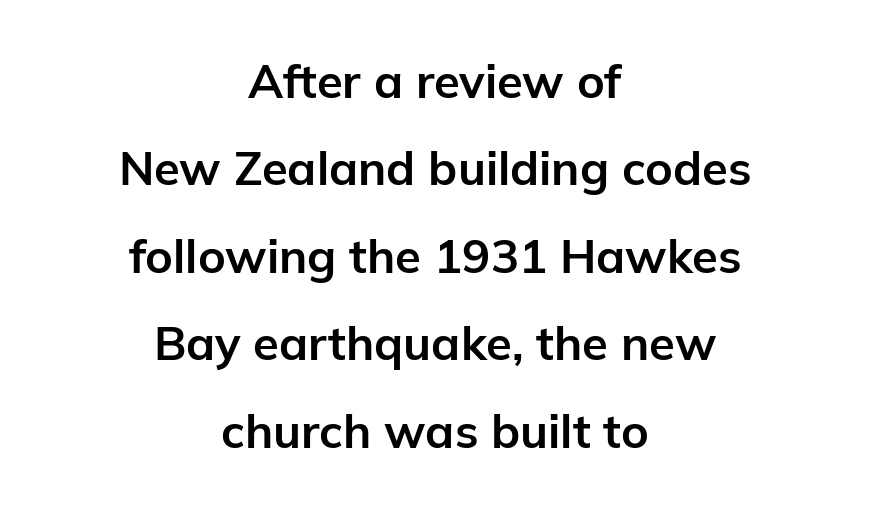
In terms of posture, this sample is upright. Unmarked baselines from the first word to the last. This sample has the flowing, uneven cadence of proportional lettering. The rendering shows plain stroke endings on the letterforms — a sans-serif design. Notice how thick the strokes are: this is what a full bold looks like. Both edges are ragged and mirror each other, which tells us the setting is centered.
